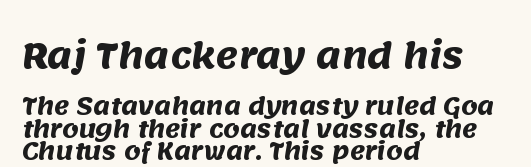
Q: Is the text bold? A: Yes.
Q: Is the typeface a serif or a sans-serif typeface? A: Sans-serif.
Q: Is the text underlined? A: No.
Q: How is the paragraph aligned? A: Left-aligned.
Q: Is the spacing between letters normal or unusually wide? A: Normal.
Q: Is the spacing between lines tight, normal or loose? A: Tight.
Q: Which block of text is set in a larger size, the first (top) or the second (bottom)? A: The first (top) one.
Q: Width (condensed, normal, or wide)? A: Normal.
Q: Stroke contrast? A: Medium.
Q: x-height? A: Large.
Q: Monospaced? A: No.
